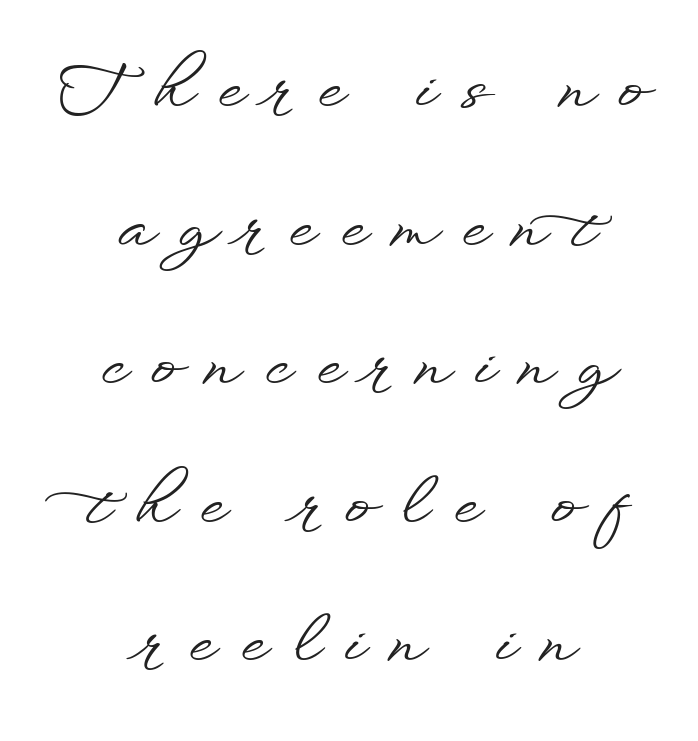
Widely set lines give the paragraph a tall, airy silhouette. Tracking value appears strongly positive — letters spread wide. Varying glyph widths throughout — classic text-font behaviour.
